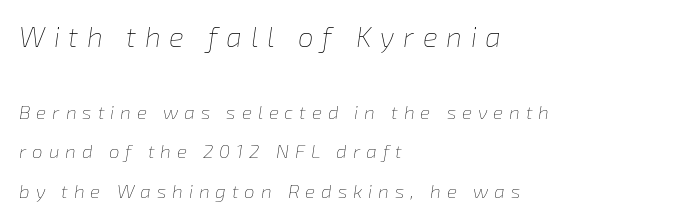
Q: Is the text bold? A: No.
Q: Is the text italic (slanted)? A: Yes, it leans right by about 8 degrees.
Q: Is the text underlined? A: No.
Q: How is the paragraph aligned? A: Left-aligned.
Q: Is the spacing between letters normal or unusually wide? A: Unusually wide.
Q: Is the spacing between lines tight, normal or loose? A: Loose.
Q: Which block of text is set in a larger size, the first (top) or the second (bottom)? A: The first (top) one.
Q: Width (condensed, normal, or wide)? A: Normal.
Q: Stroke contrast? A: Low.
Q: x-height? A: Medium.
Q: Monospaced? A: No.
